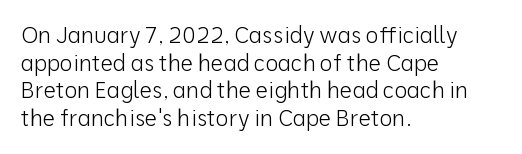
Q: Is the text bold? A: No.
Q: Is the text italic (slanted)? A: No, it is upright.
Q: Is the text underlined? A: No.
Q: How is the paragraph aligned? A: Left-aligned.
Q: Is the spacing between letters normal or unusually wide? A: Normal.
Q: Is the spacing between lines tight, normal or loose? A: Normal.
